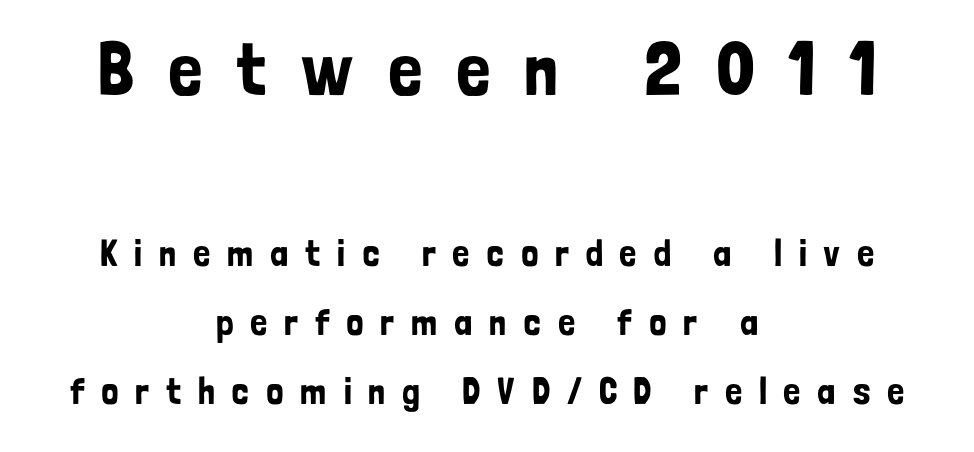
You can tell it's not italic because the verticals are truly vertical. Is this a fixed-width face? No — the glyphs have proportional, varying widths. The face used here is rendered with a markedly widened letterfit. Plain, unruled lines of type.
